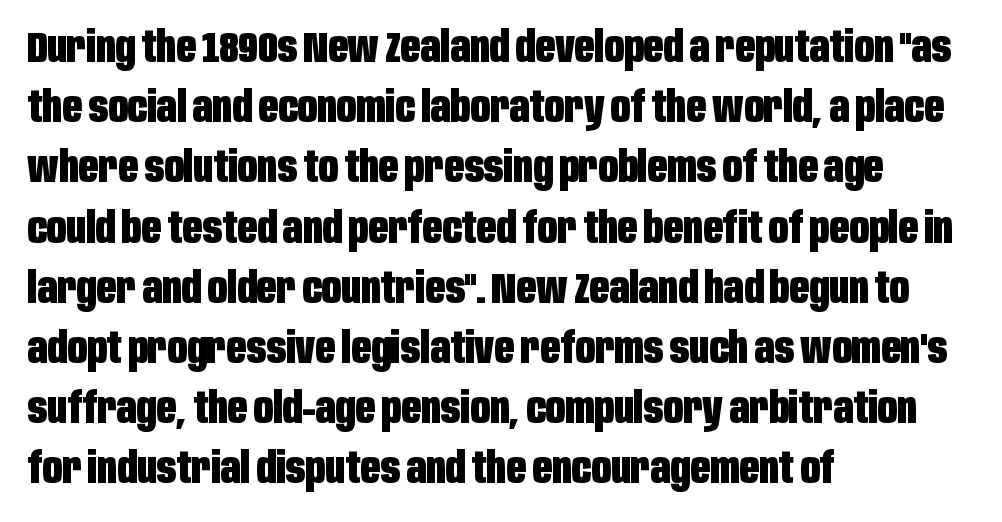
Q: Is the text bold? A: Yes.
Q: Is the text italic (slanted)? A: No, it is upright.
Q: Is the typeface a serif or a sans-serif typeface? A: Sans-serif.
Q: Is the text underlined? A: No.
Q: How is the paragraph aligned? A: Left-aligned.
Q: Is the spacing between letters normal or unusually wide? A: Normal.
Q: Is the spacing between lines tight, normal or loose? A: Normal.
Q: Width (condensed, normal, or wide)? A: Condensed.
Q: Stroke contrast? A: Low.
Q: x-height? A: Large.
Q: Monospaced? A: No.
